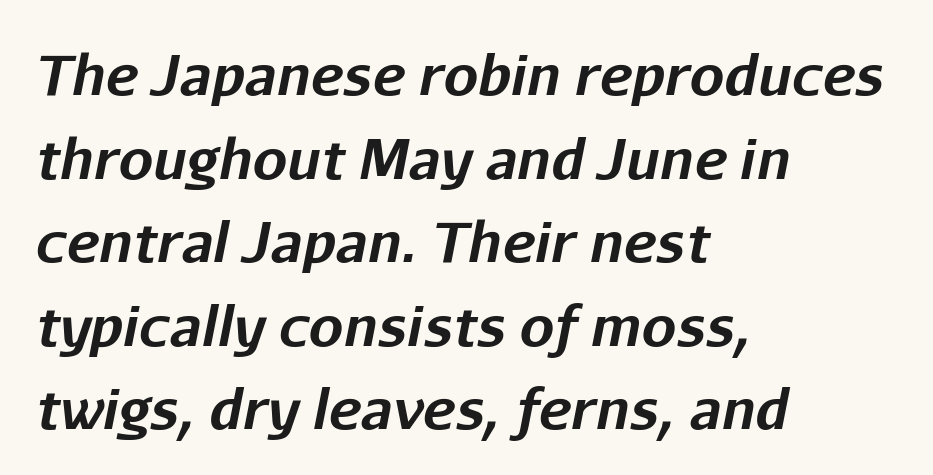
Q: Is the text bold? A: Yes.
Q: Is the text italic (slanted)? A: Yes, it leans right by about 11 degrees.
Q: Is the text underlined? A: No.
Q: How is the paragraph aligned? A: Left-aligned.
Q: Is the spacing between letters normal or unusually wide? A: Normal.
Q: Is the spacing between lines tight, normal or loose? A: Normal.
Q: Width (condensed, normal, or wide)? A: Normal.
Q: Stroke contrast? A: Low.
Q: x-height? A: Medium.
Q: Monospaced? A: No.
